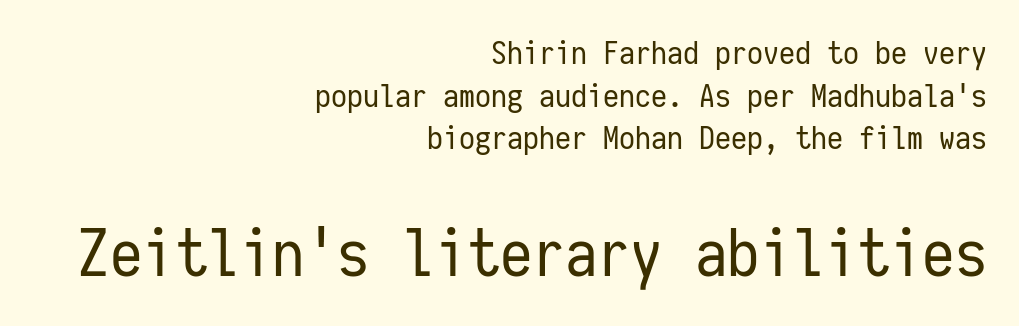
Q: Is the text bold? A: No.
Q: Is the text italic (slanted)? A: No, it is upright.
Q: Is the typeface a serif or a sans-serif typeface? A: Sans-serif.
Q: Is the text underlined? A: No.
Q: How is the paragraph aligned? A: Right-aligned.
Q: Is the spacing between letters normal or unusually wide? A: Normal.
Q: Is the spacing between lines tight, normal or loose? A: Normal.
Q: Which block of text is set in a larger size, the first (top) or the second (bottom)? A: The second (bottom) one.
Q: Width (condensed, normal, or wide)? A: Condensed.
Q: Stroke contrast? A: Low.
Q: x-height? A: Medium.
Q: Monospaced? A: Yes.
